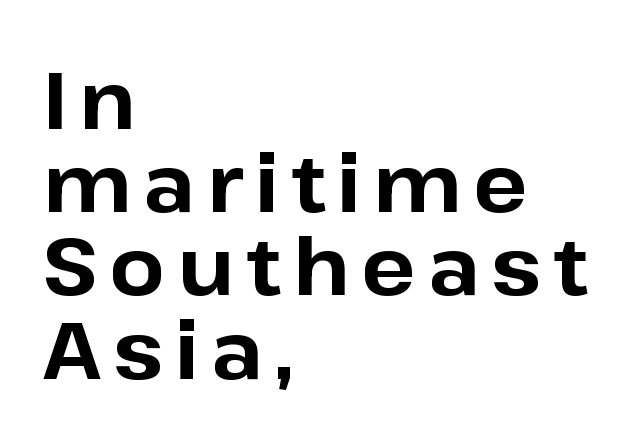
The image shows 80 px bold sans-serif type, upright; set left-aligned, tight line spacing (1.04x), not underlined; low stroke contrast and a medium x-height.
